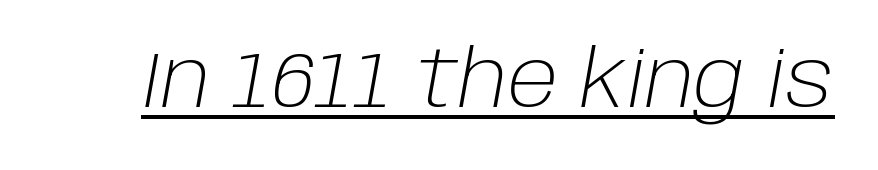
{"italic": "yes", "lean": "right", "slant_degrees": 10, "bold": "no", "weight": "light", "width": "normal", "stroke_contrast": "low", "x_height": "large", "monospaced": "no", "underline": "yes", "letter_spacing": "normal", "letter_spacing_em": 0.0, "glyph_px": 79}
